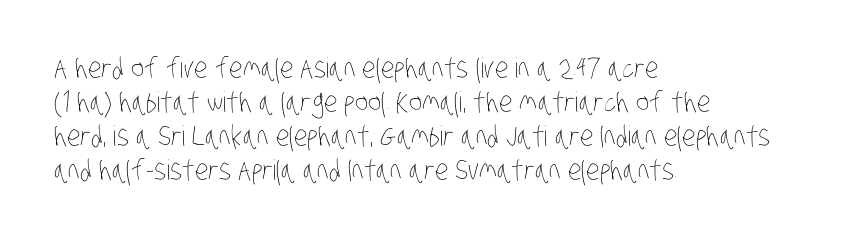
{"bold": "no", "weight": "thin", "width": "condensed", "stroke_contrast": "low", "x_height": "large", "monospaced": "no", "underline": "no", "align": "left", "line_spacing_ratio": 1.22, "letter_spacing": "normal", "letter_spacing_em": 0.0, "glyph_px": 28}
